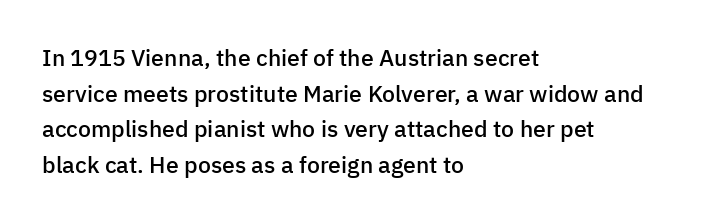
{"italic": "no", "bold": "semi", "underline": "no", "align": "left", "line_spacing": "normal", "line_spacing_ratio": 1.55, "letter_spacing": "normal", "letter_spacing_em": 0.0, "glyph_px": 23}
